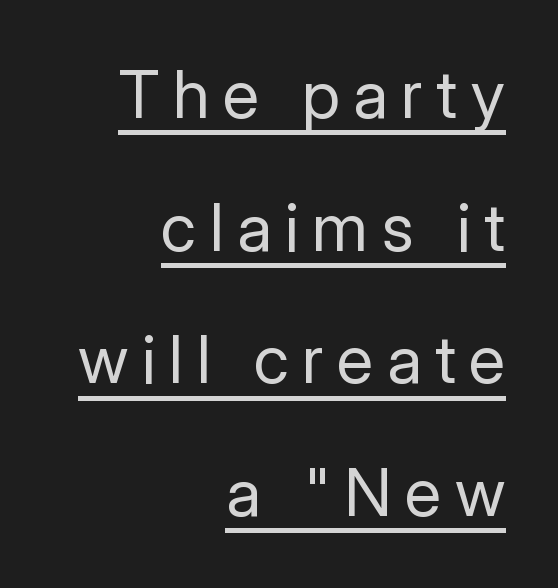
The image shows 67 px regular-weight sans-serif type, upright; set right-aligned, loose line spacing (1.98x), unusually wide letter spacing (+0.2 em), underlined; low stroke contrast and a medium x-height.
